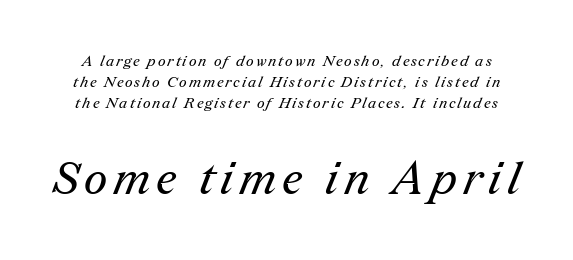
Q: Is the text bold? A: No.
Q: Is the typeface a serif or a sans-serif typeface? A: Serif.
Q: Is the text underlined? A: No.
Q: Is the spacing between lines tight, normal or loose? A: Normal.
Q: Which block of text is set in a larger size, the first (top) or the second (bottom)? A: The second (bottom) one.
Q: Width (condensed, normal, or wide)? A: Normal.
Q: Stroke contrast? A: Medium.
Q: x-height? A: Medium.
Q: Monospaced? A: No.
